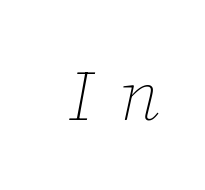
Q: Is the text bold? A: No.
Q: Is the text italic (slanted)? A: Yes, it leans right by about 12 degrees.
Q: Is the text underlined? A: No.
Q: Is the spacing between letters normal or unusually wide? A: Unusually wide.
Q: Width (condensed, normal, or wide)? A: Normal.
Q: Stroke contrast? A: Low.
Q: x-height? A: Medium.
Q: Monospaced? A: No.
